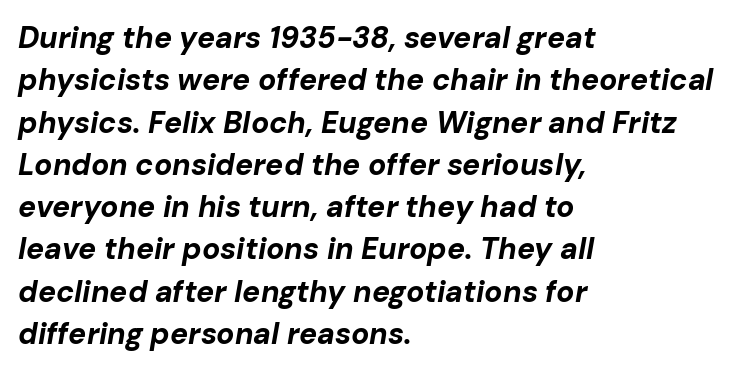
Words appear dense and cohesive because spacing is normal. Horizontally, the lines are justified to the leading edge only. Spacing verdict: proportional, widths tailored to each character. Successive baselines arrive at the customary interval. The glyphs have the mass of a bold cut. Underlining? Definitely not there.
